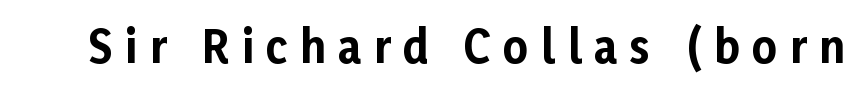
This is the regular roman posture of the typeface. The words here are not underlined. This sample has the flowing, uneven cadence of proportional lettering. Tracking value appears strongly positive — letters spread wide.
